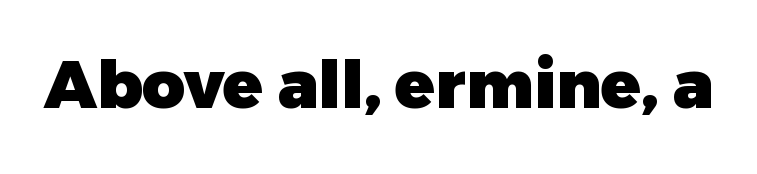
The image shows 66 px heavy sans-serif type, upright; set normal letter spacing, not underlined; low stroke contrast and a medium x-height.
